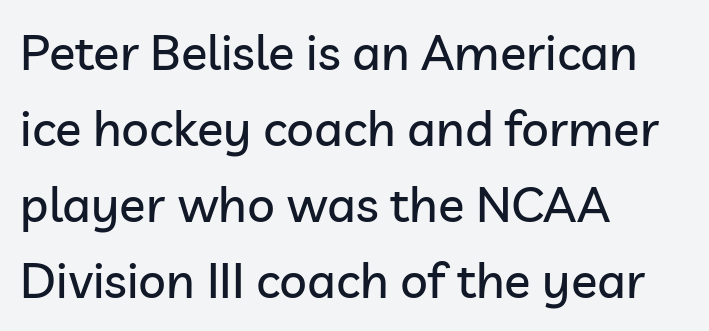
Q: Is the text italic (slanted)? A: No, it is upright.
Q: Is the typeface a serif or a sans-serif typeface? A: Sans-serif.
Q: Is the text underlined? A: No.
Q: How is the paragraph aligned? A: Left-aligned.
Q: Is the spacing between letters normal or unusually wide? A: Normal.
Q: Is the spacing between lines tight, normal or loose? A: Normal.
Q: Width (condensed, normal, or wide)? A: Normal.
Q: Stroke contrast? A: Low.
Q: x-height? A: Medium.
Q: Monospaced? A: No.
